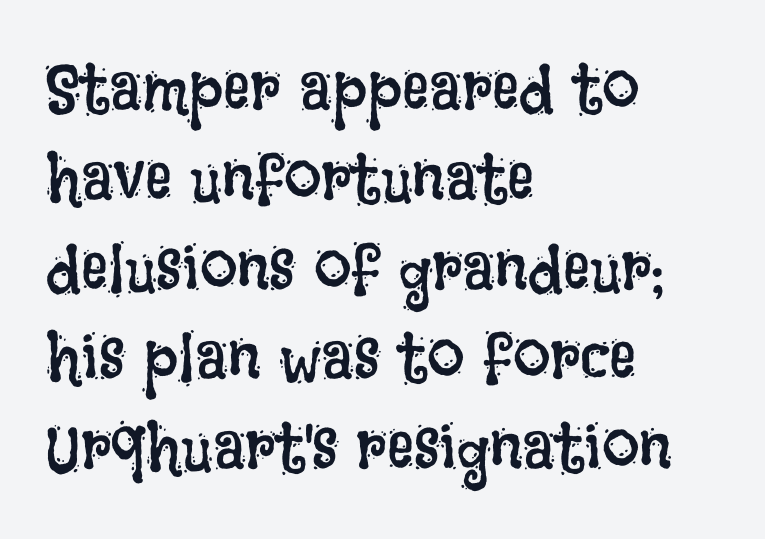
{"italic": "no", "bold": "no", "weight": "regular", "width": "condensed", "stroke_contrast": "low", "x_height": "large", "monospaced": "no", "underline": "no", "align": "left", "line_spacing": "normal", "line_spacing_ratio": 1.34, "letter_spacing": "normal", "letter_spacing_em": 0.0, "glyph_px": 67}
